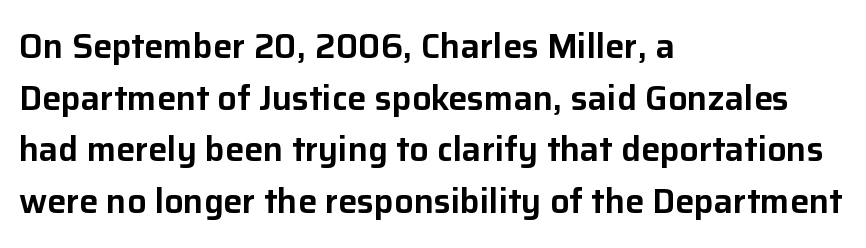
Q: Is the text italic (slanted)? A: No, it is upright.
Q: Is the typeface a serif or a sans-serif typeface? A: Sans-serif.
Q: Is the text underlined? A: No.
Q: How is the paragraph aligned? A: Left-aligned.
Q: Is the spacing between letters normal or unusually wide? A: Normal.
Q: Is the spacing between lines tight, normal or loose? A: Normal.
Q: Width (condensed, normal, or wide)? A: Normal.
Q: Stroke contrast? A: Low.
Q: x-height? A: Medium.
Q: Monospaced? A: No.
